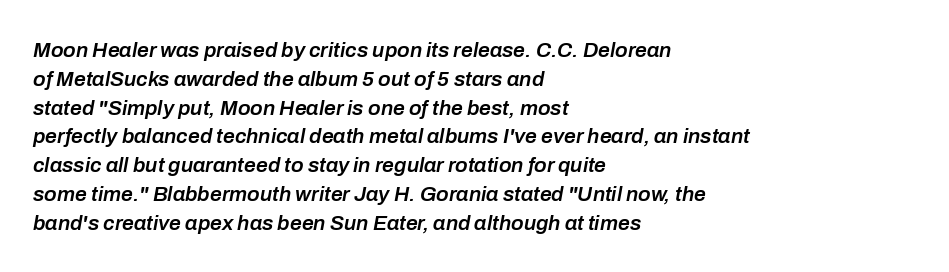
Q: Is the text bold? A: Semi-bold.
Q: Is the text italic (slanted)? A: Yes, it leans right by about 10 degrees.
Q: Is the text underlined? A: No.
Q: How is the paragraph aligned? A: Left-aligned.
Q: Is the spacing between letters normal or unusually wide? A: Normal.
Q: Is the spacing between lines tight, normal or loose? A: Normal.
